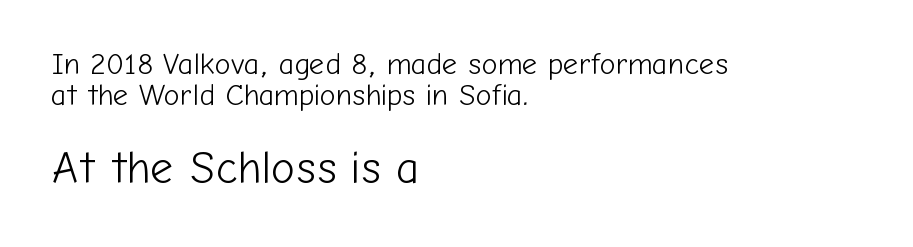
{"serif": "no", "italic": "no", "bold": "no", "weight": "light", "width": "normal", "stroke_contrast": "low", "x_height": "medium", "monospaced": "no", "underline": "no", "align": "left", "line_spacing": "tight", "line_spacing_ratio": 1.04, "letter_spacing": "normal", "letter_spacing_em": 0.0, "larger_block": "second", "size_ratio": 1.5, "glyph_px": 45}
